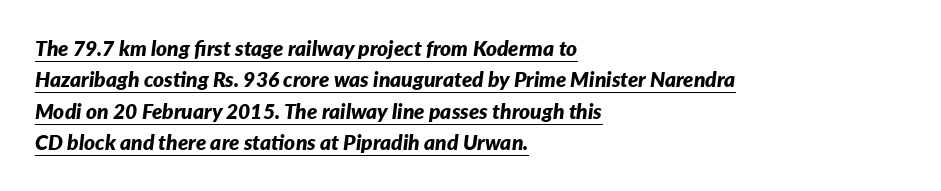
Q: Is the text bold? A: Yes.
Q: Is the text italic (slanted)? A: Yes, it leans right by about 7 degrees.
Q: Is the text underlined? A: Yes.
Q: How is the paragraph aligned? A: Left-aligned.
Q: Is the spacing between letters normal or unusually wide? A: Normal.
Q: Is the spacing between lines tight, normal or loose? A: Normal.
